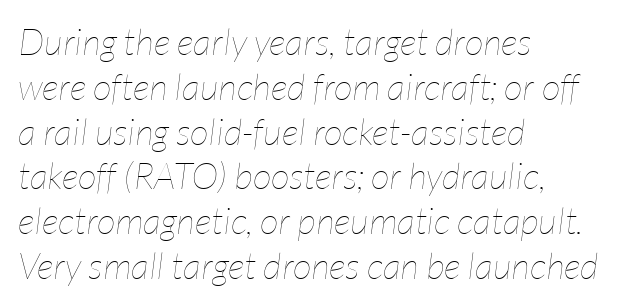
The tracking reads as untouched default to a designer's eye. A clean baseline with only descenders dipping below it. The specimen reads as italic at a glance. A light-to-regular cut is what we see here. Is this a fixed-width face? No — the glyphs have proportional, varying widths. All the whitespace from short lines collects on the right.
